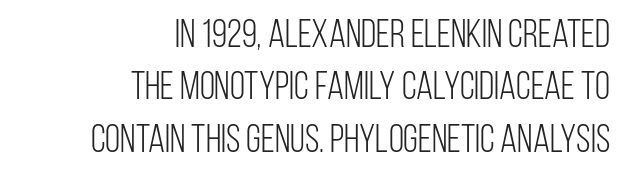
The ragged edge is on the left, which tells us the setting is flush right. Honestly, there is no underline to notice here at all. If you drew a line through each stem, it would be perfectly vertical. Regular leading. Varying glyph widths throughout — classic text-font behaviour. Is the stroke heavy? The answer is a plain regular-or-lighter.
